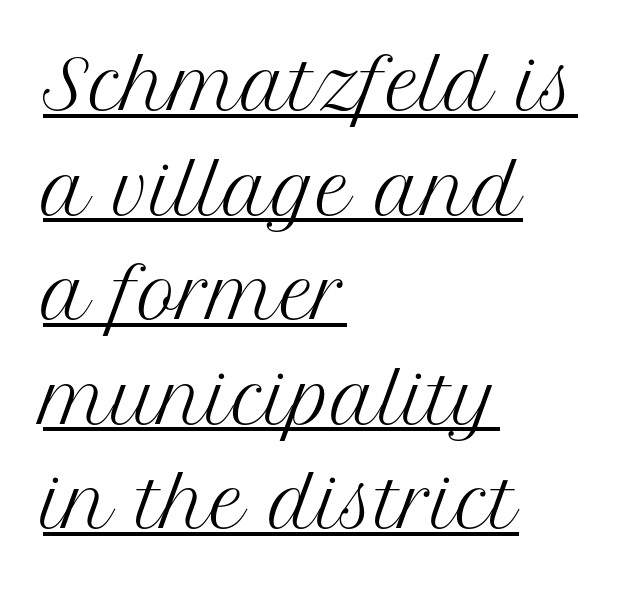
The image shows 67 px regular-weight serif type; set left-aligned, normal line spacing (1.56x), normal letter spacing, underlined; medium stroke contrast and a medium x-height.
